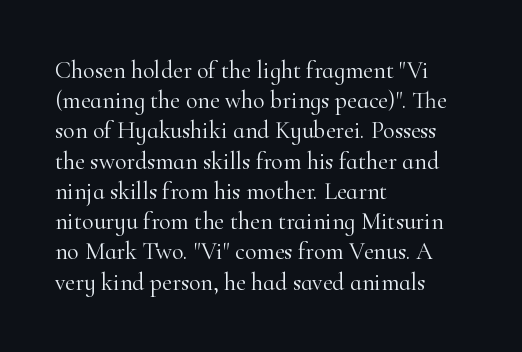
Q: Is the text bold? A: No.
Q: Is the text italic (slanted)? A: No, it is upright.
Q: Is the text underlined? A: No.
Q: How is the paragraph aligned? A: Left-aligned.
Q: Is the spacing between letters normal or unusually wide? A: Normal.
Q: Is the spacing between lines tight, normal or loose? A: Normal.
